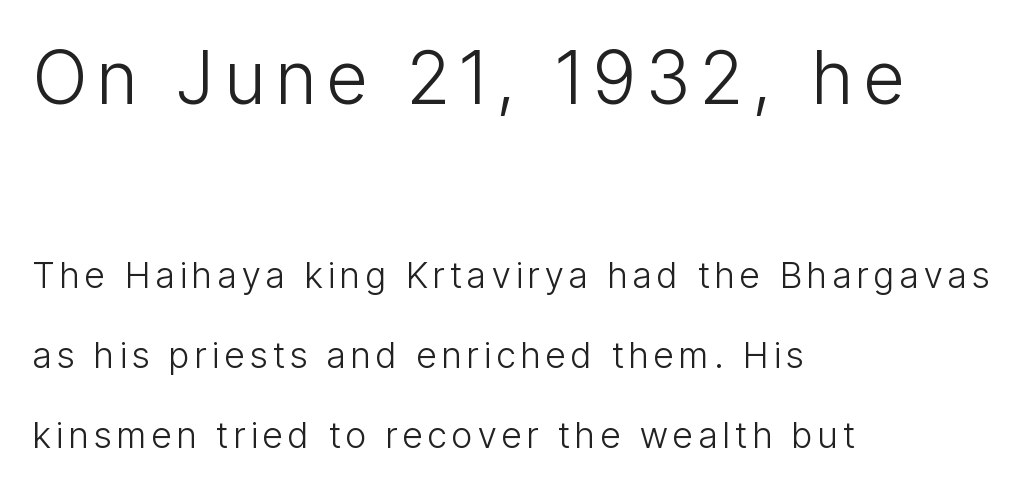
Q: Is the text bold? A: No.
Q: Is the text italic (slanted)? A: No, it is upright.
Q: Is the typeface a serif or a sans-serif typeface? A: Sans-serif.
Q: Is the text underlined? A: No.
Q: How is the paragraph aligned? A: Left-aligned.
Q: Is the spacing between lines tight, normal or loose? A: Loose.
Q: Which block of text is set in a larger size, the first (top) or the second (bottom)? A: The first (top) one.
Q: Width (condensed, normal, or wide)? A: Condensed.
Q: Stroke contrast? A: Low.
Q: x-height? A: Medium.
Q: Monospaced? A: No.
